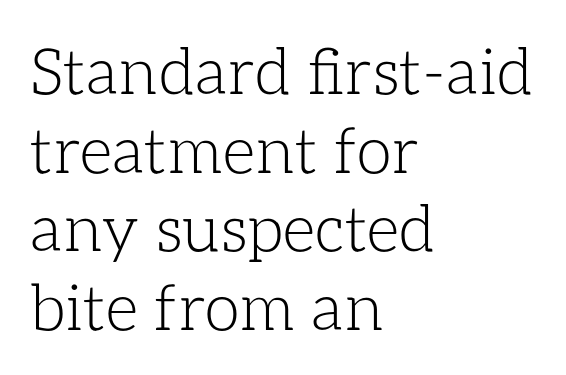
Character widths vary here, with narrow letters taking less room than wide ones. Is the block centered? No — it sits flush against the left margin. Is the type heavy? It reads as light-to-regular instead. The foot of each line stays bare and open.
